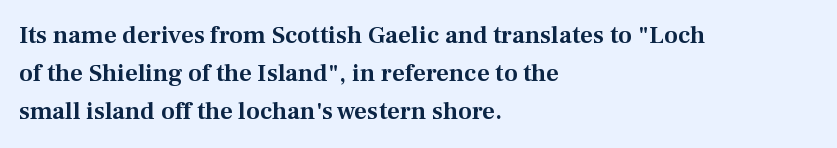
Q: Is the text italic (slanted)? A: No, it is upright.
Q: Is the text underlined? A: No.
Q: How is the paragraph aligned? A: Left-aligned.
Q: Is the spacing between letters normal or unusually wide? A: Normal.
Q: Is the spacing between lines tight, normal or loose? A: Normal.
